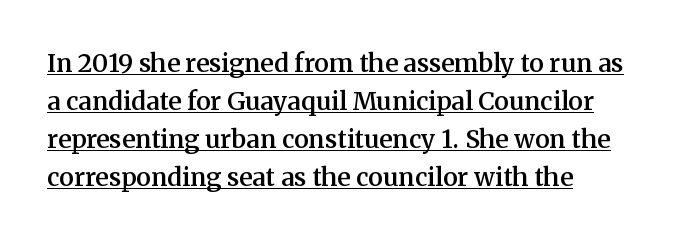
Tracking value appears to be zero — textbook default spacing. The sample has been set in demibold, a notch under bold. When letters stand straight like this, we call the style roman or upright. Each line starts at the same left margin while the right side varies. Has an underline been added? It has. The rows are spaced the way most documents space them.
